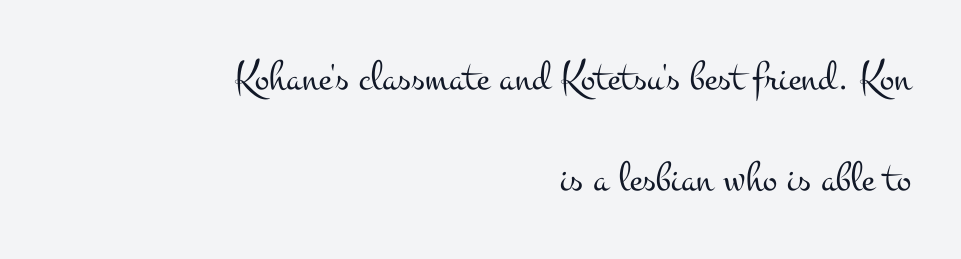
{"serif": "yes", "bold": "no", "weight": "light", "width": "wide", "stroke_contrast": "medium", "x_height": "small", "monospaced": "no", "underline": "no", "align": "right", "line_spacing": "loose", "line_spacing_ratio": 2.36, "letter_spacing": "normal", "letter_spacing_em": 0.0, "glyph_px": 43}
